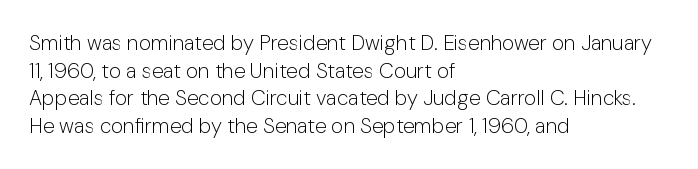
Q: Is the text bold? A: No.
Q: Is the text italic (slanted)? A: No, it is upright.
Q: Is the text underlined? A: No.
Q: How is the paragraph aligned? A: Left-aligned.
Q: Is the spacing between letters normal or unusually wide? A: Normal.
Q: Is the spacing between lines tight, normal or loose? A: Normal.
